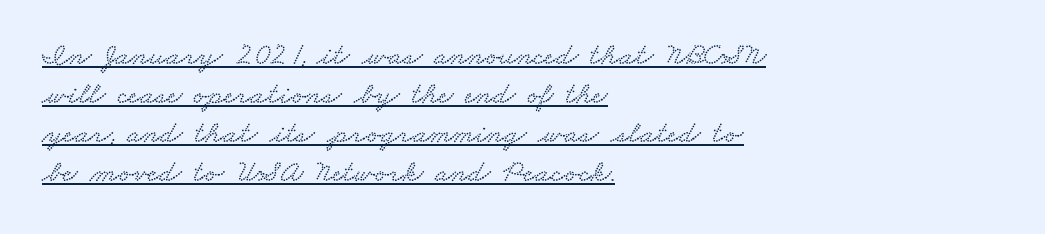
{"serif": "yes", "width": "wide", "stroke_contrast": "low", "x_height": "small", "monospaced": "no", "underline": "yes", "align": "left", "line_spacing": "normal", "line_spacing_ratio": 1.26, "letter_spacing": "normal", "letter_spacing_em": 0.0, "glyph_px": 31}
